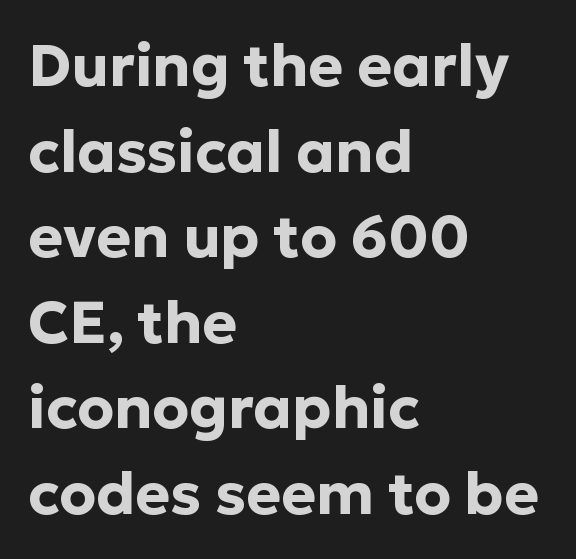
Quick note: interline space is typical. The zone under the glyphs is completely vacant. The typography opts for an upright posture over an oblique one. The characters look thick and weighty, a clear bold.
